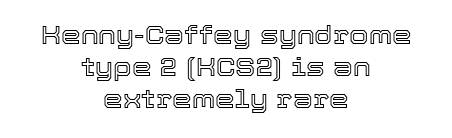
Italic? Not at all — the glyphs are vertical. There is no visible air inserted between adjacent glyphs. Rows of type keep a routine distance in the vertical direction. The compositor balanced each line on the midline.
